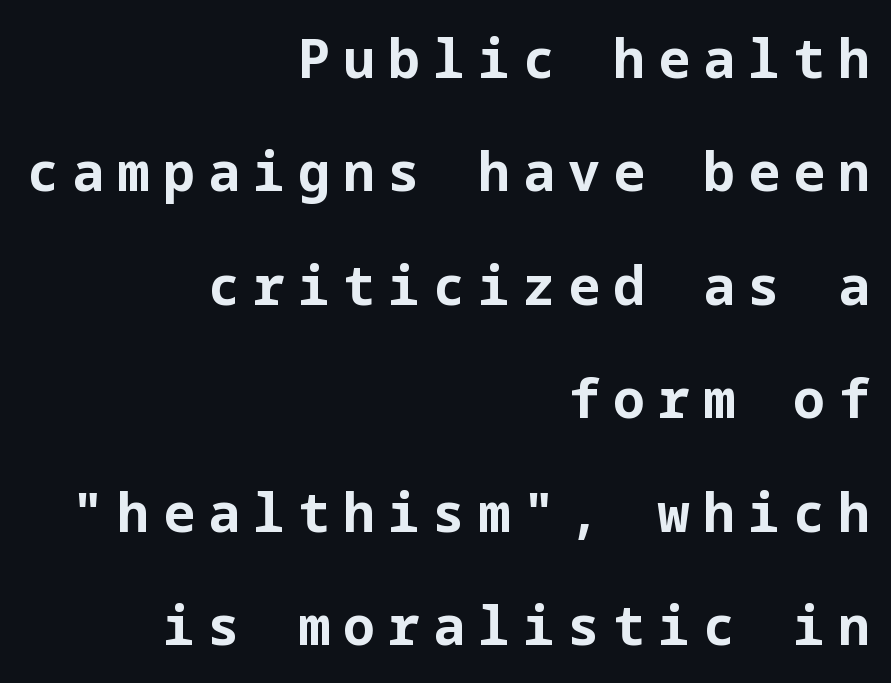
{"serif": "no", "italic": "no", "bold": "yes", "weight": "bold", "width": "normal", "stroke_contrast": "low", "x_height": "medium", "underline": "no", "align": "right", "line_spacing": "loose", "line_spacing_ratio": 2.14, "letter_spacing": "wide", "letter_spacing_em": 0.25, "glyph_px": 53}
